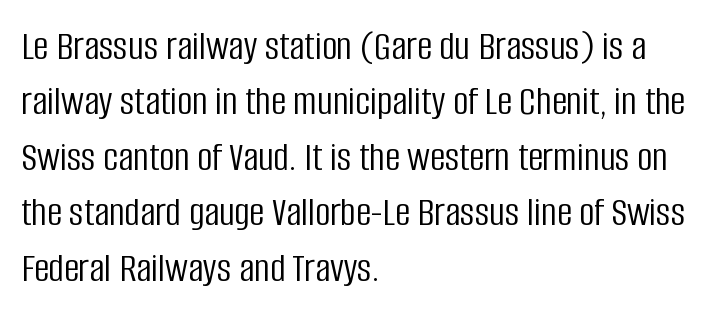
The tracking reads as untouched default to a designer's eye. In CSS terms this would be text-align: left. Regular leading. The typography opts for an upright posture over an oblique one. The space directly below the letters is spotless. Stem width sits at or under what a default text font uses.
